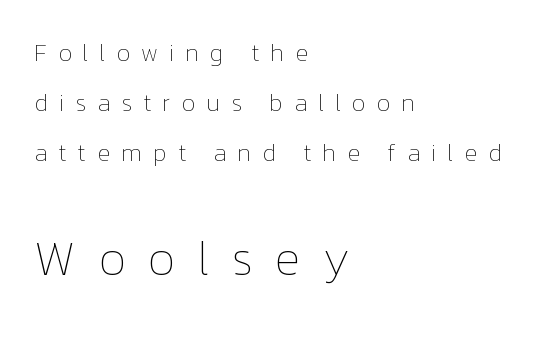
The image shows 48 px thin type, upright; set left-aligned, loose line spacing (2.08x), unusually wide letter spacing (+0.45 em), not underlined; the second (bottom) block is 2.0x larger; low stroke contrast and a medium x-height.
